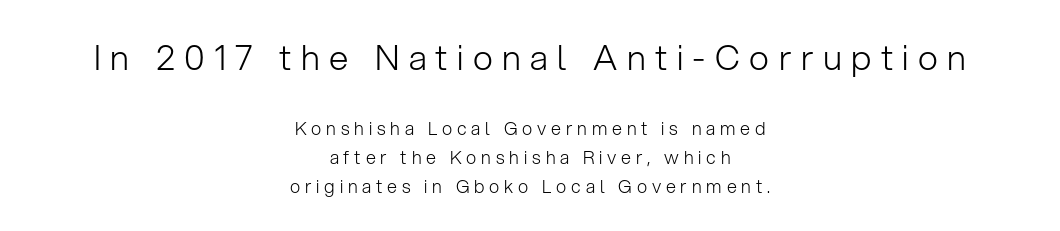
Two sizes are in play, and the larger belongs to the first block. The tracking reads as deliberately expanded to a designer's eye. Posture: upright roman. Letters have the restrained weight of plain body copy at most. The block of text has a typical density, with ordinary space between rows.
